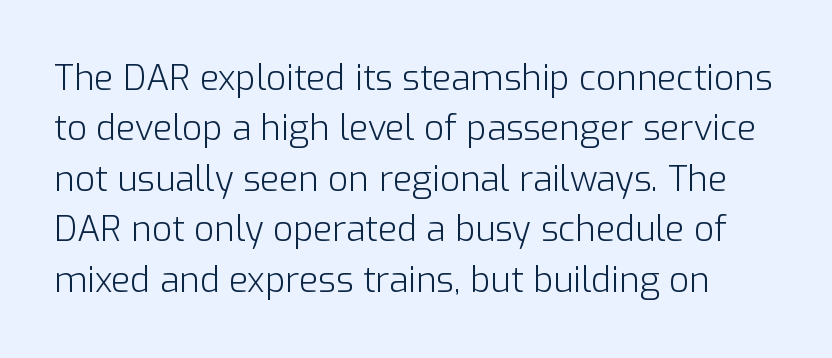
Bare-footed words on every line. The rendering uses a moderate line-height, typical for paragraphs. Ink coverage per letter is moderate at most. Ascenders rise straight up at ninety degrees. I'd call this a sans setting — the letters go barefoot. The gaps between neighbouring characters are ordinary and unremarkable.
